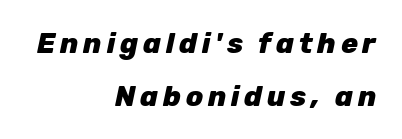
Q: Is the text bold? A: Yes.
Q: Is the text italic (slanted)? A: Yes, it leans right by about 12 degrees.
Q: Is the text underlined? A: No.
Q: How is the paragraph aligned? A: Right-aligned.
Q: Width (condensed, normal, or wide)? A: Normal.
Q: Stroke contrast? A: Low.
Q: x-height? A: Medium.
Q: Monospaced? A: No.
